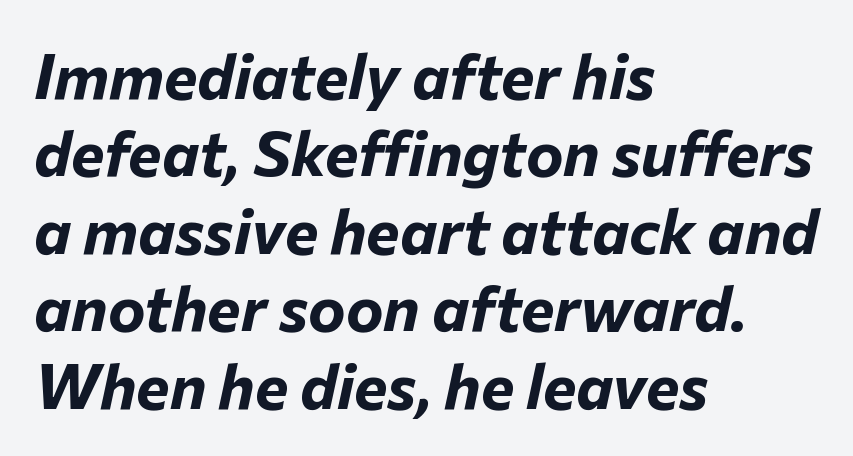
Heavy-handed strokes throughout: this text is bold. Spacing verdict: proportional, widths tailored to each character. The compositor pushed each line to the left boundary. The letterforms sit shoulder to shoulder at normal distance. Quick note: underline off.
